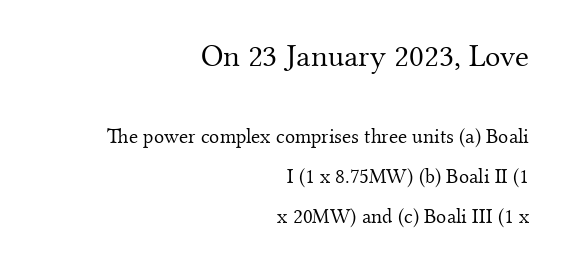
The image shows 32 px light serif type, upright; set right-aligned, loose line spacing (1.91x), normal letter spacing, not underlined; the first (top) block is 1.52x larger; medium stroke contrast and a small x-height.
